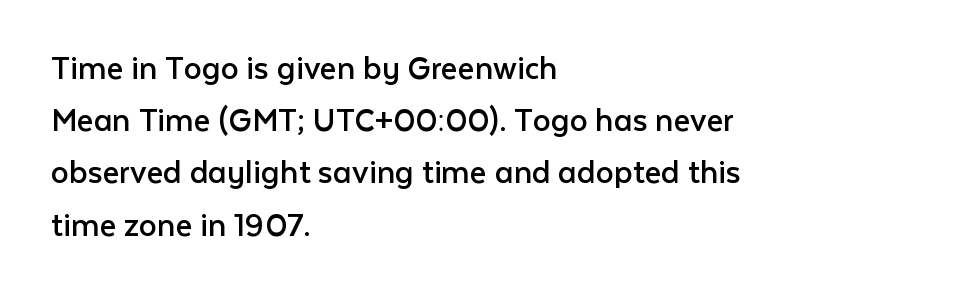
The image shows 36 px regular-weight sans-serif type, upright; set left-aligned, normal line spacing (1.45x), normal letter spacing, not underlined; low stroke contrast and a medium x-height.
